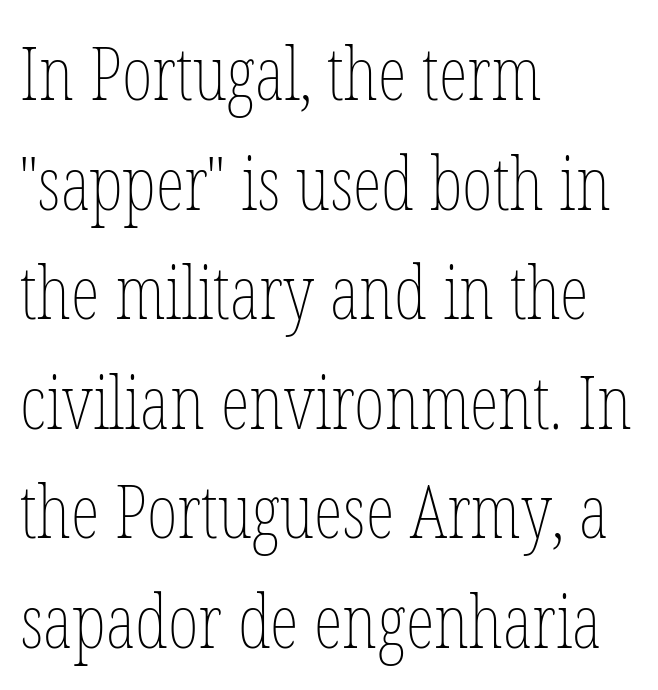
A roman cut, with each character standing at attention. The compositor pushed each line to the left boundary. Nothing heavy about these letters — not bold at all. Looks like regular typesetting: each glyph gets only the width it needs.
